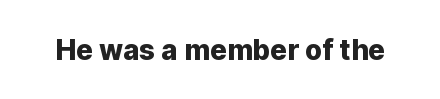
The image shows 28 px sans-serif type, upright; set normal letter spacing, not underlined; low stroke contrast and a medium x-height.
